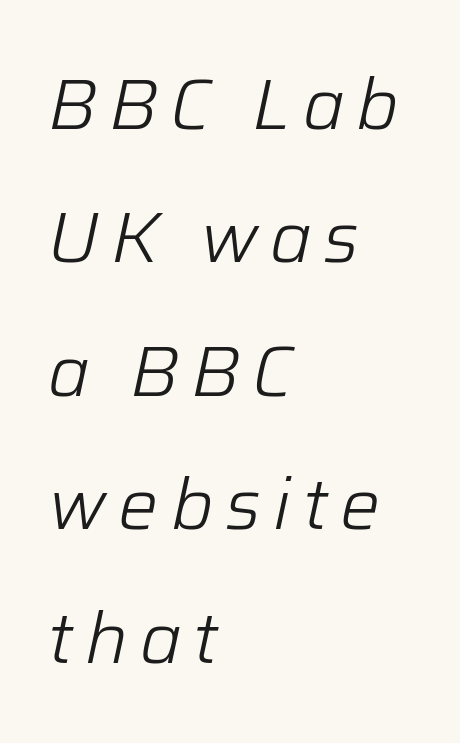
On a weight scale, this lands at 450 or below. The glyphs are unaccompanied by any horizontal stroke below them. The face used here has a pronounced slope to its letters. The face used here is proportionally spaced, like ordinary book or web type. A student would call this left alignment; a typographer would say flush left, rag right.
